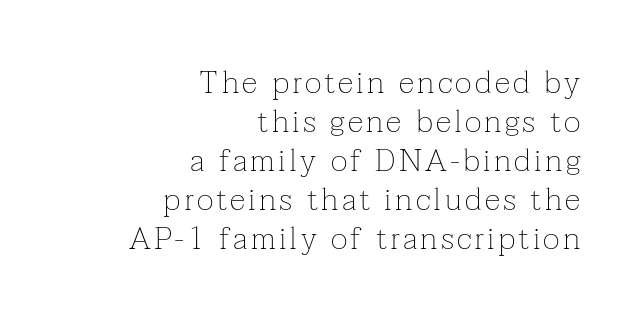
This is serif lettering, the kind often seen in printed books. These lines are rendered in a variable-pitch font. Unlike italic type, these characters show no tilt at all. Each stroke keeps to a modest, everyday thickness or less. The rag falls on the left side of this text block.
